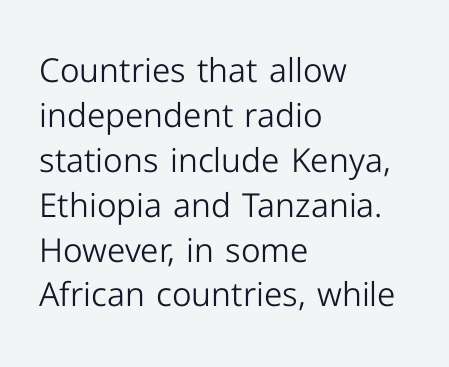
Quick note: underline off. Posture: straight, roman, zero tilt. You could call the tracking neutral — neither tight nor loose. The strokes carry an ordinary text weight at most.
